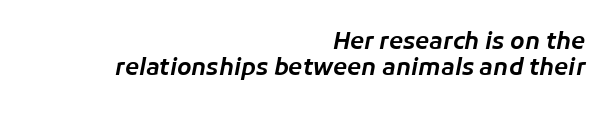
The image shows 23 px text type, italic (leaning right); set right-aligned, tight line spacing (1.11x), normal letter spacing, not underlined.
